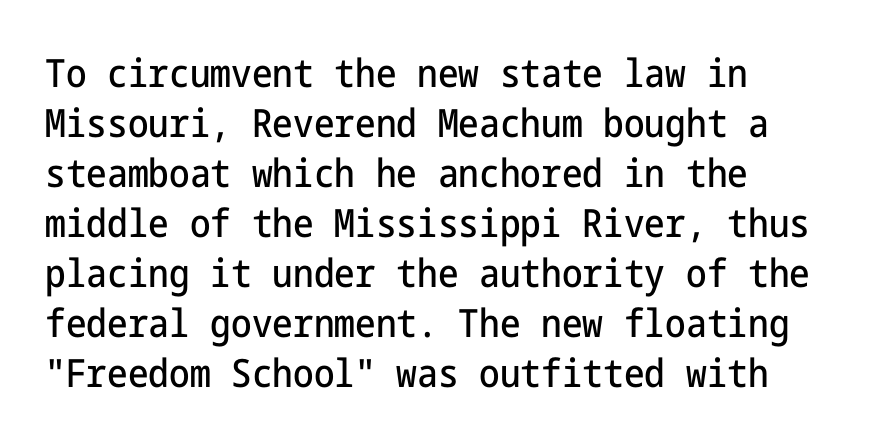
The image shows 39 px condensed sans-serif type, upright; set left-aligned, normal line spacing (1.28x), normal letter spacing, not underlined; low stroke contrast and a medium x-height.
